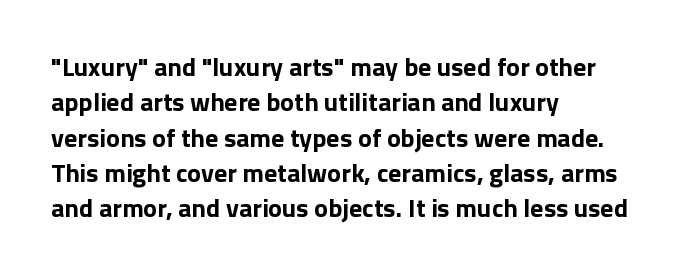
{"italic": "no", "bold": "yes", "underline": "no", "align": "left", "line_spacing": "normal", "line_spacing_ratio": 1.36, "letter_spacing": "normal", "letter_spacing_em": 0.0, "glyph_px": 26}
